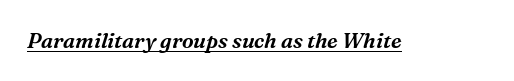
{"italic": "yes", "lean": "right", "slant_degrees": 16, "underline": "yes", "letter_spacing": "normal", "letter_spacing_em": 0.0, "glyph_px": 21}
